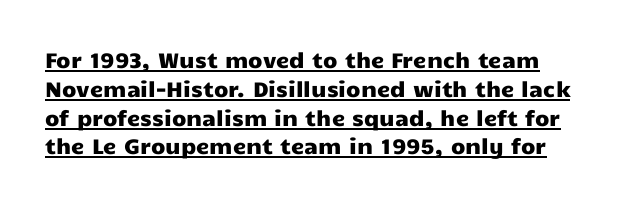
Q: Is the text italic (slanted)? A: No, it is upright.
Q: Is the text underlined? A: Yes.
Q: Is the spacing between letters normal or unusually wide? A: Normal.
Q: Is the spacing between lines tight, normal or loose? A: Normal.
